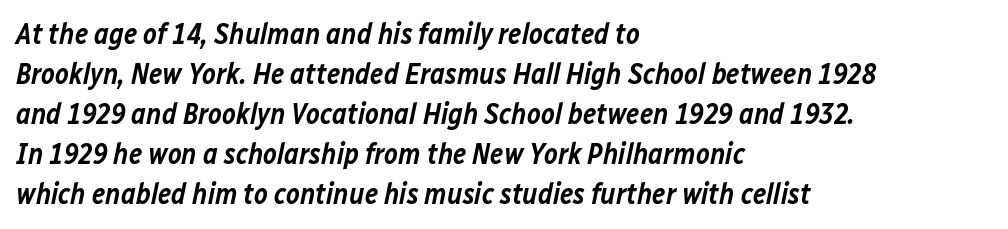
The image shows 29 px semibold type, italic (leaning right); set left-aligned, normal line spacing (1.38x), normal letter spacing, not underlined; low stroke contrast and a medium x-height.
